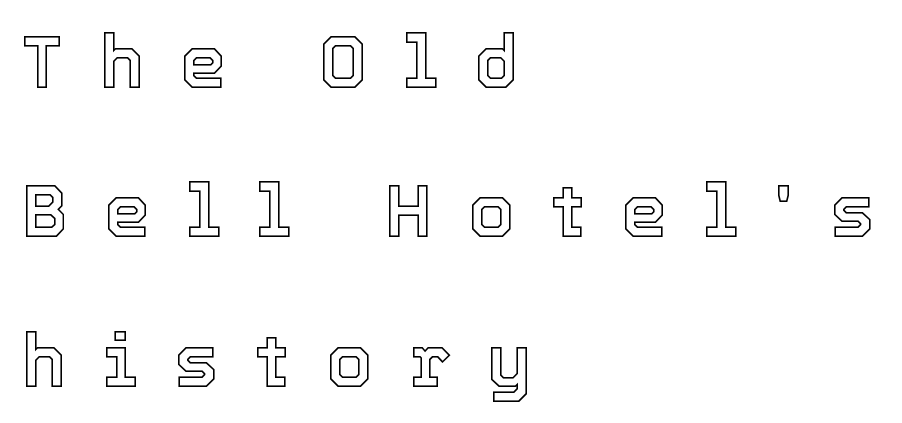
The image shows 74 px text type, upright; set left-aligned, loose line spacing (2.02x), unusually wide letter spacing (+0.49 em), not underlined; a medium x-height.
